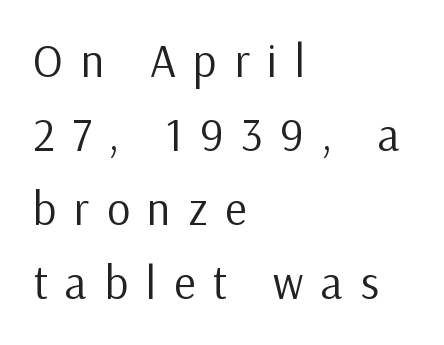
The characters display no serif detailing; their extremities are plain. The characters are drawn with everyday or finer stroke widths. The strip under each line holds only bare page. The paragraph shown leans on its left margin. The passage shown is typed in a proportional face where columns would drift. The rendering uses a moderate line-height, typical for paragraphs.
